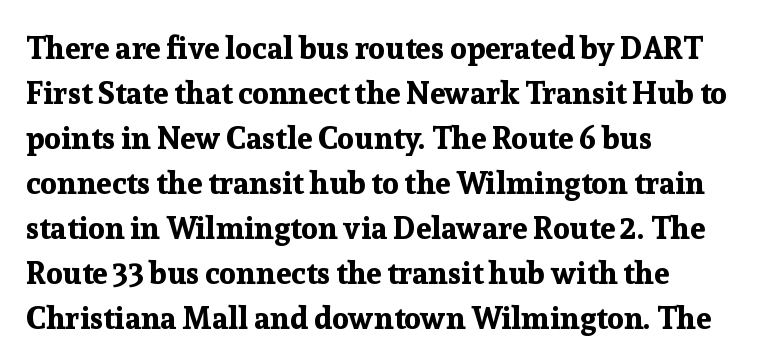
Notice how thick the strokes are: this is what a full bold looks like. Where is the straight margin? On the left. Unlike a clean sans, this face finishes its strokes with serifs. This rendering leaves character spacing at its baseline value. The rendering uses natural spacing where letterforms have individual widths.
